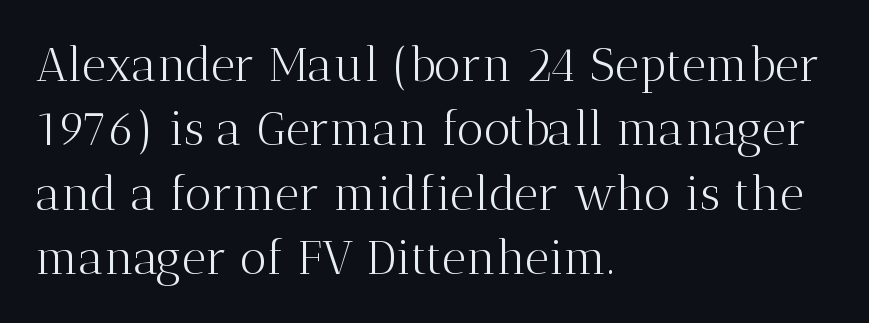
Q: Is the text bold? A: No.
Q: Is the text italic (slanted)? A: No, it is upright.
Q: Is the typeface a serif or a sans-serif typeface? A: Serif.
Q: Is the text underlined? A: No.
Q: How is the paragraph aligned? A: Left-aligned.
Q: Is the spacing between letters normal or unusually wide? A: Normal.
Q: Is the spacing between lines tight, normal or loose? A: Normal.
Q: Width (condensed, normal, or wide)? A: Normal.
Q: Stroke contrast? A: Medium.
Q: x-height? A: Medium.
Q: Monospaced? A: No.
